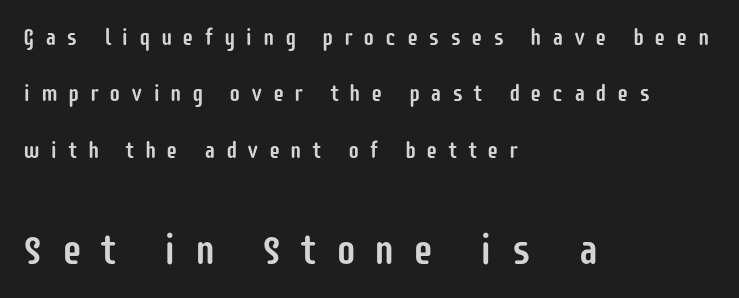
The paragraph shown leans on its left margin. Grotesque or geometric, the face here clearly has no serifs. Think of a printed novel: that variable character pitch is what you see here. If you measured baseline to baseline, you'd find a long distance. Top chunk: small. Bottom chunk: large. Style check: upright.
